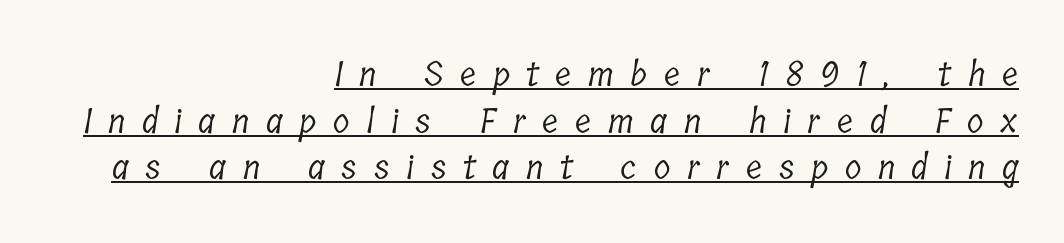
A flush-right, rag-left setting is used for this passage. Caption: lettering with a line underneath. The rendering uses natural spacing where letterforms have individual widths. The passage shown is typeset with a serif family.
